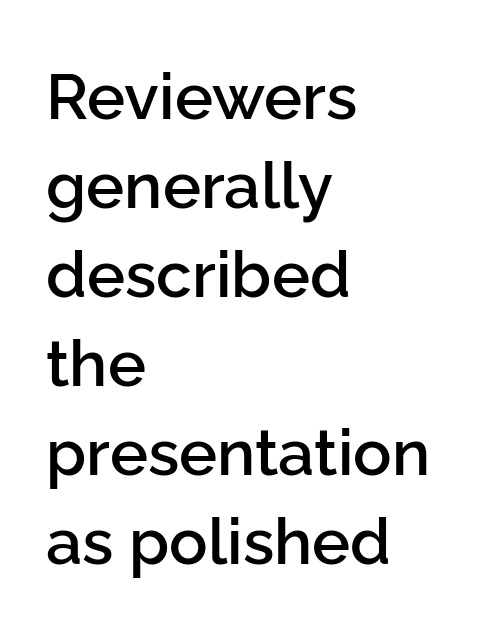
There is no visible air inserted between adjacent glyphs. Notice how the passage keeps a crisp vertical edge on the left only. Regarding leading, the lines here are spaced in the standard way. Underline: absent. I'd describe the lettering as semibold — firm but not a full bold.
